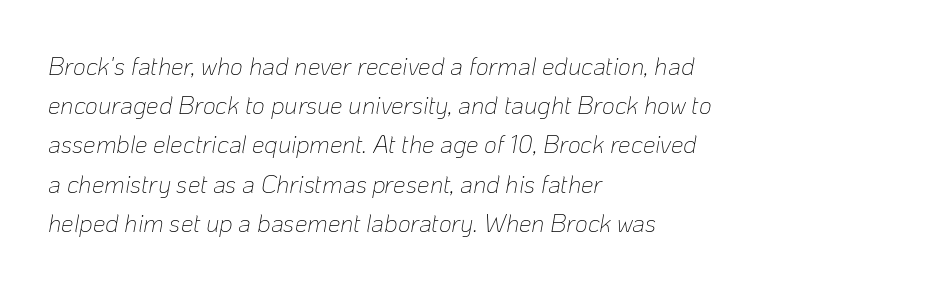
The passage shown is not bold in any degree. Italic? Definitely — the glyphs are oblique. Underlining? Definitely not there. Words appear dense and cohesive because spacing is normal. Each line starts at the same left margin while the right side varies.
